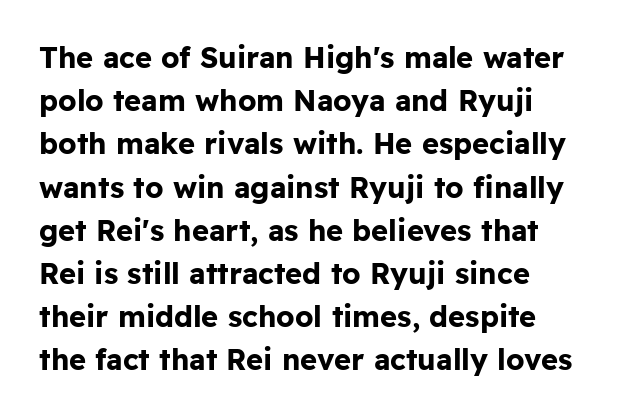
The image shows 29 px bold sans-serif type, upright; set left-aligned, normal line spacing (1.49x), normal letter spacing, not underlined; low stroke contrast and a medium x-height.
